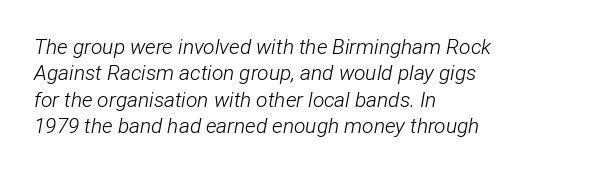
{"italic": "yes", "lean": "right", "slant_degrees": 12, "bold": "no", "underline": "no", "align": "left", "line_spacing": "normal", "line_spacing_ratio": 1.26, "letter_spacing": "normal", "letter_spacing_em": 0.0, "glyph_px": 21}
